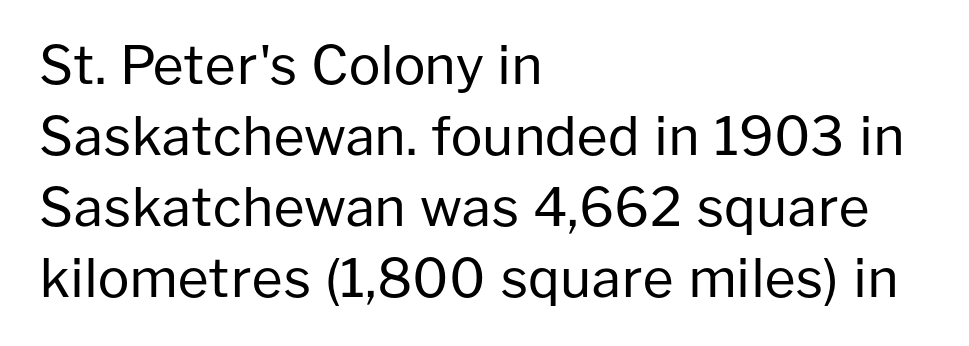
{"serif": "no", "italic": "no", "bold": "no", "weight": "regular", "width": "normal", "stroke_contrast": "low", "x_height": "medium", "monospaced": "no", "underline": "no", "align": "left", "line_spacing": "normal", "line_spacing_ratio": 1.34, "letter_spacing": "normal", "letter_spacing_em": 0.0, "glyph_px": 53}
